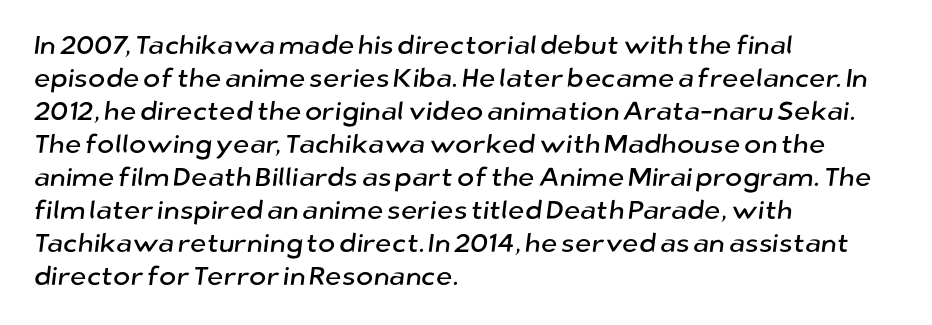
{"underline": "no", "align": "left", "line_spacing": "normal", "line_spacing_ratio": 1.27, "letter_spacing": "normal", "letter_spacing_em": 0.0, "glyph_px": 26}
